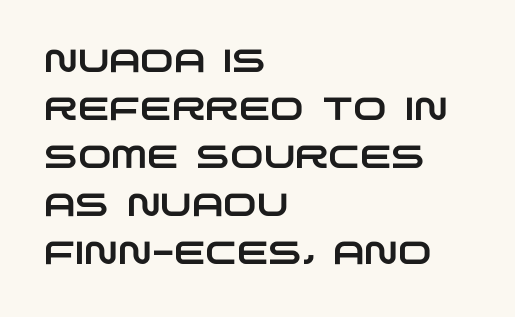
The space beneath each line is pristine and unruled. This rendering uses left alignment, leaving the right contour irregular. Honestly, the row spacing looks completely unremarkable. The face used here is proportionally spaced, like ordinary book or web type.
